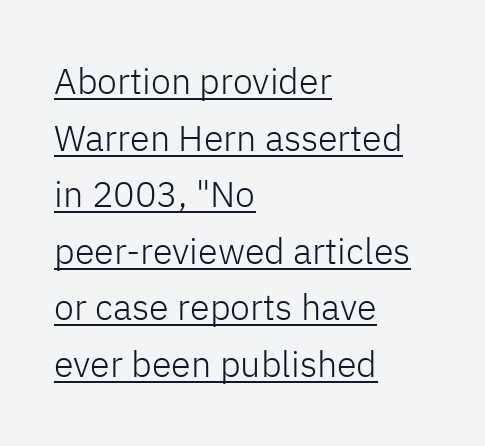
The face used here is proportionally spaced, like ordinary book or web type. Tracking value appears to be zero — textbook default spacing. Weight: regular or lighter. This block has exactly the height ordinary leading produces. Ordinary non-slanted type is in use.
